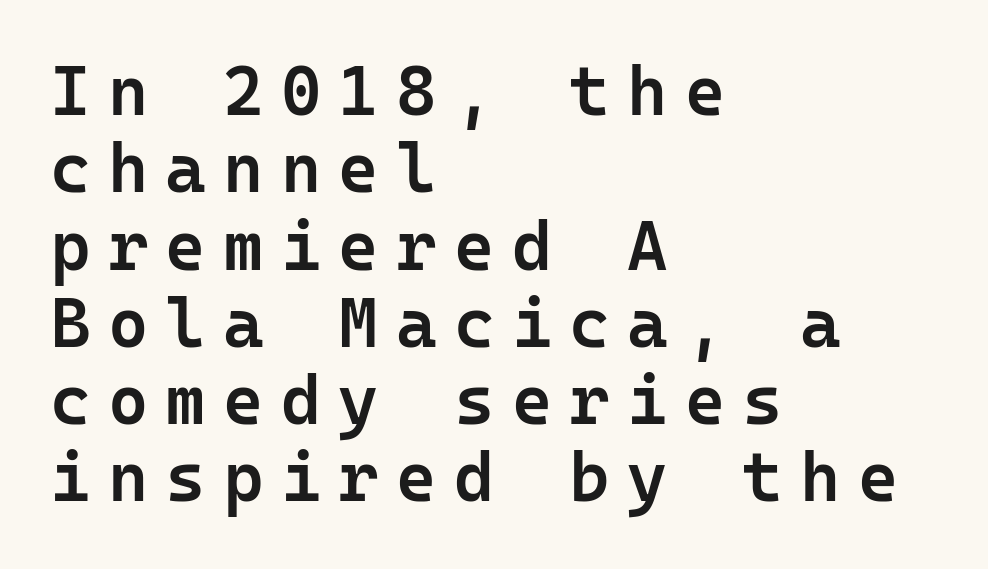
Q: Is the text bold? A: Semi-bold.
Q: Is the text italic (slanted)? A: No, it is upright.
Q: Is the typeface a serif or a sans-serif typeface? A: Sans-serif.
Q: Is the text underlined? A: No.
Q: How is the paragraph aligned? A: Left-aligned.
Q: Is the spacing between letters normal or unusually wide? A: Unusually wide.
Q: Is the spacing between lines tight, normal or loose? A: Tight.
Q: Width (condensed, normal, or wide)? A: Normal.
Q: Stroke contrast? A: Low.
Q: x-height? A: Medium.
Q: Monospaced? A: Yes.
